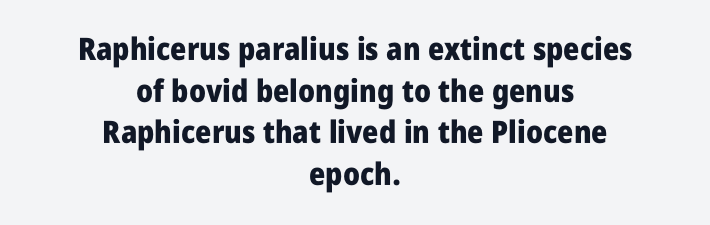
{"serif": "no", "italic": "no", "bold": "yes", "weight": "heavy", "width": "condensed", "stroke_contrast": "low", "x_height": "large", "monospaced": "no", "underline": "no", "align": "center", "line_spacing": "normal", "line_spacing_ratio": 1.34, "letter_spacing": "normal", "letter_spacing_em": 0.0, "glyph_px": 31}
